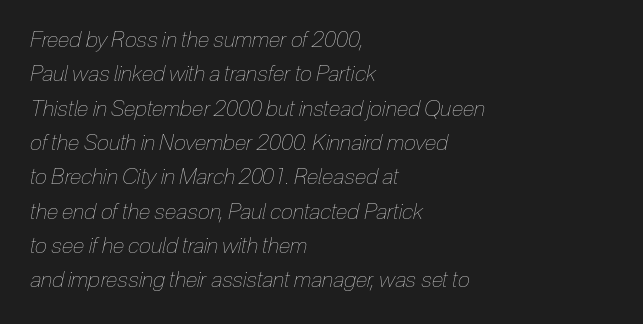
Q: Is the text bold? A: No.
Q: Is the text italic (slanted)? A: Yes, it leans right by about 12 degrees.
Q: Is the text underlined? A: No.
Q: How is the paragraph aligned? A: Left-aligned.
Q: Is the spacing between letters normal or unusually wide? A: Normal.
Q: Is the spacing between lines tight, normal or loose? A: Normal.
